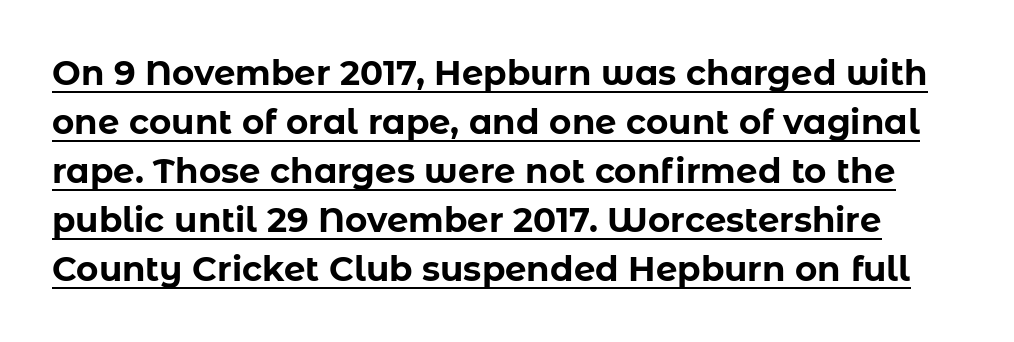
Do the characters align in a grid? No, the font is proportional. Serifs: no, the terminals of the letterforms are clean. A roman cut, with each character standing at attention. The strokes are fattened all the way to bold.
